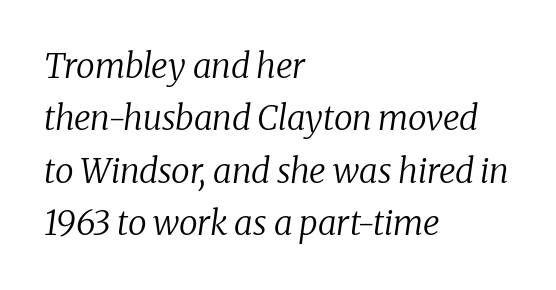
The image shows 34 px regular-weight serif type, italic (leaning right); set left-aligned, normal line spacing (1.54x), normal letter spacing, not underlined; low stroke contrast and a medium x-height.
